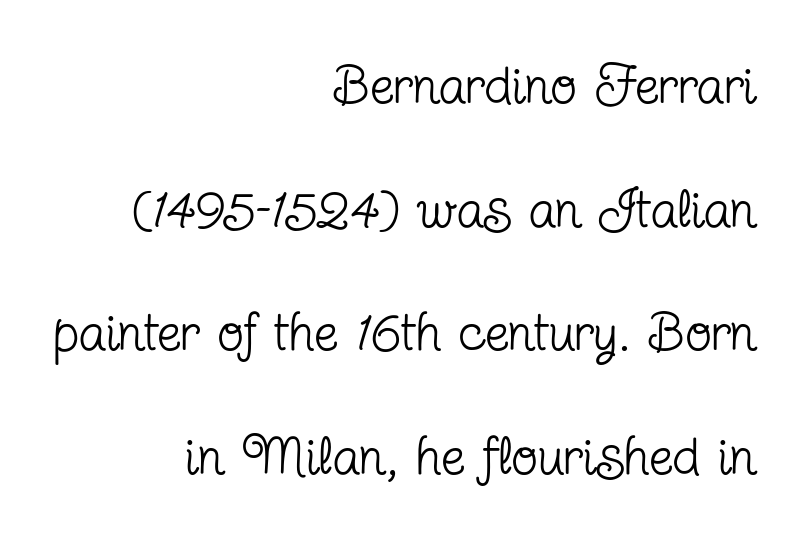
The image shows 54 px regular-weight, condensed serif type, upright; set right-aligned, loose line spacing (2.29x), normal letter spacing, not underlined; low stroke contrast and a medium x-height.
